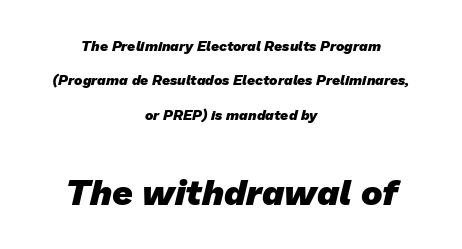
Q: Is the text bold? A: Yes.
Q: Is the typeface a serif or a sans-serif typeface? A: Sans-serif.
Q: Is the text underlined? A: No.
Q: How is the paragraph aligned? A: Centered.
Q: Is the spacing between letters normal or unusually wide? A: Normal.
Q: Is the spacing between lines tight, normal or loose? A: Loose.
Q: Which block of text is set in a larger size, the first (top) or the second (bottom)? A: The second (bottom) one.
Q: Width (condensed, normal, or wide)? A: Normal.
Q: Stroke contrast? A: Low.
Q: x-height? A: Medium.
Q: Monospaced? A: No.
